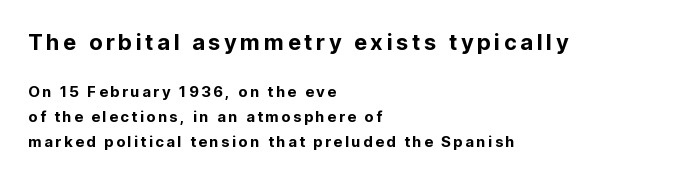
Q: Is the text italic (slanted)? A: No, it is upright.
Q: Is the text underlined? A: No.
Q: How is the paragraph aligned? A: Left-aligned.
Q: Is the spacing between lines tight, normal or loose? A: Normal.
Q: Which block of text is set in a larger size, the first (top) or the second (bottom)? A: The first (top) one.
